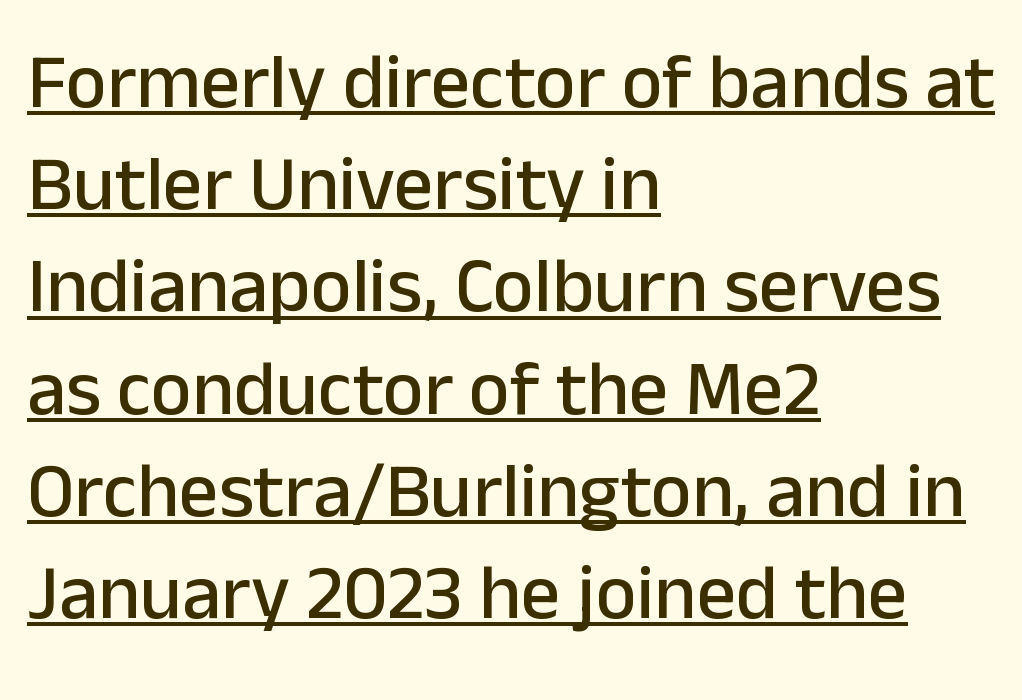
Q: Is the text italic (slanted)? A: No, it is upright.
Q: Is the typeface a serif or a sans-serif typeface? A: Sans-serif.
Q: Is the text underlined? A: Yes.
Q: How is the paragraph aligned? A: Left-aligned.
Q: Is the spacing between letters normal or unusually wide? A: Normal.
Q: Is the spacing between lines tight, normal or loose? A: Normal.
Q: Width (condensed, normal, or wide)? A: Normal.
Q: Stroke contrast? A: Low.
Q: x-height? A: Medium.
Q: Monospaced? A: No.
